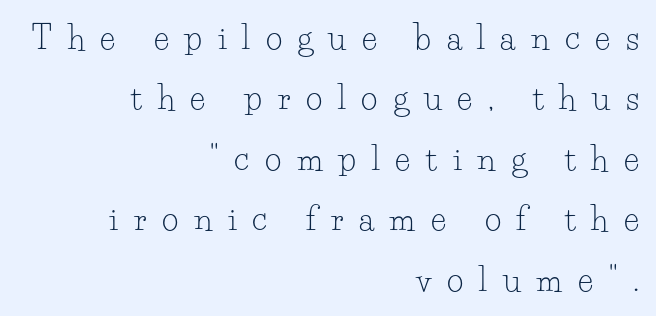
In terms of letterspacing, this is a distinctly airy, spread setting. Rendered with straight, roman letterforms. Descenders are the only things crossing below the line. Each stroke keeps to a modest, everyday thickness or less. If you drew a ruler down the right edge, every line would touch it.
